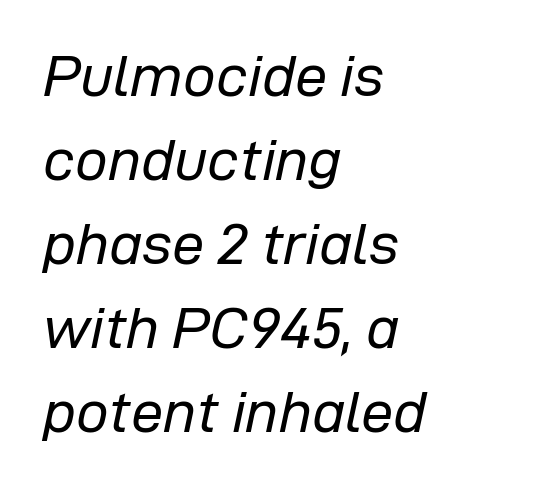
{"italic": "yes", "lean": "right", "slant_degrees": 12, "bold": "no", "weight": "regular", "width": "normal", "stroke_contrast": "low", "x_height": "medium", "monospaced": "no", "underline": "no", "align": "left", "line_spacing": "normal", "line_spacing_ratio": 1.45, "letter_spacing": "normal", "letter_spacing_em": 0.0, "glyph_px": 58}
